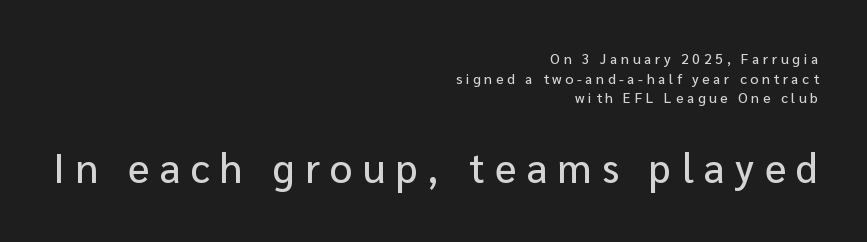
The image shows 40 px sans-serif type, upright; set right-aligned, normal line spacing (1.4x), unusually wide letter spacing (+0.26 em), not underlined; the second (bottom) block is 2.86x larger; low stroke contrast and a medium x-height.
